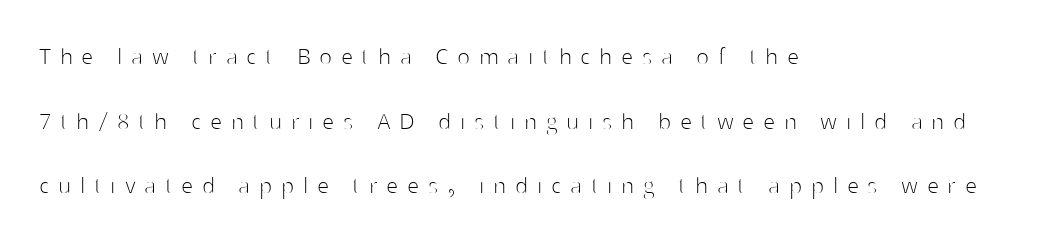
{"italic": "no", "bold": "no", "underline": "no", "align": "left", "line_spacing": "loose", "line_spacing_ratio": 2.39, "letter_spacing": "wide", "letter_spacing_em": 0.33, "glyph_px": 27}
